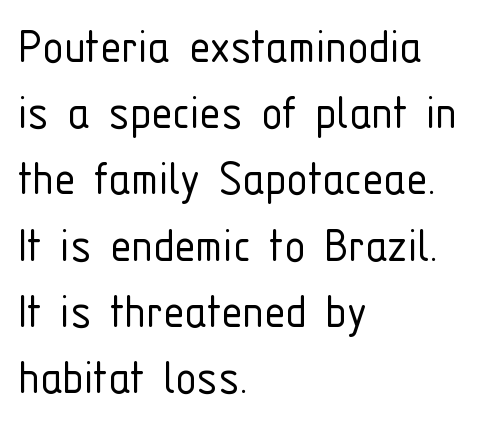
{"serif": "no", "italic": "no", "bold": "no", "weight": "light", "width": "condensed", "stroke_contrast": "low", "x_height": "medium", "monospaced": "no", "underline": "no", "align": "left", "line_spacing": "normal", "line_spacing_ratio": 1.25, "letter_spacing": "normal", "letter_spacing_em": 0.0, "glyph_px": 53}
